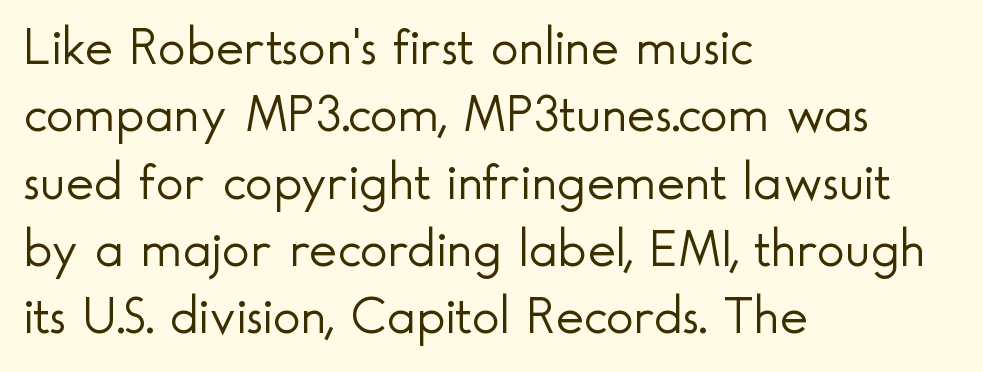
{"serif": "no", "italic": "no", "bold": "no", "weight": "light", "width": "normal", "x_height": "small", "monospaced": "no", "underline": "no", "align": "left", "line_spacing": "normal", "line_spacing_ratio": 1.27, "letter_spacing": "normal", "letter_spacing_em": 0.0, "glyph_px": 53}
